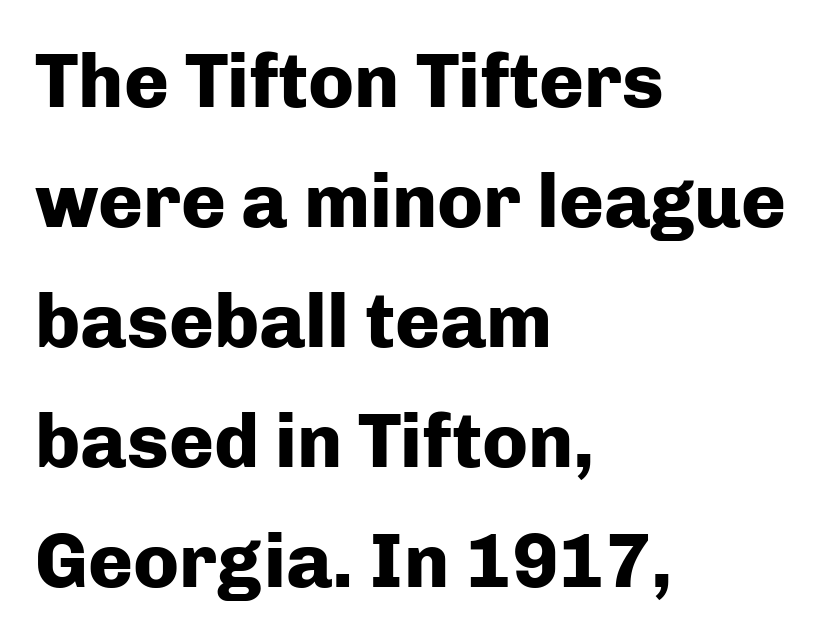
The image shows 76 px heavy sans-serif type, upright; set left-aligned, normal line spacing (1.58x), normal letter spacing, not underlined; low stroke contrast and a medium x-height.
